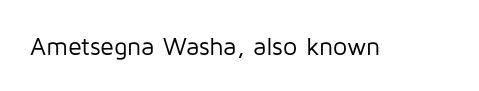
{"italic": "no", "bold": "no", "underline": "no", "letter_spacing": "normal", "letter_spacing_em": 0.0, "glyph_px": 25}
